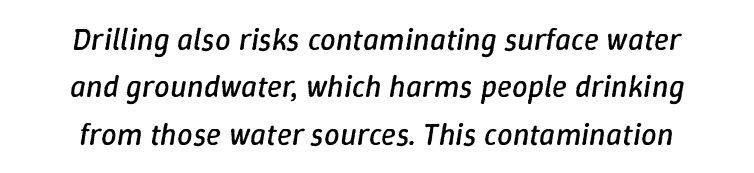
Q: Is the text bold? A: No.
Q: Is the text italic (slanted)? A: Yes, it leans right by about 9 degrees.
Q: Is the text underlined? A: No.
Q: How is the paragraph aligned? A: Centered.
Q: Is the spacing between letters normal or unusually wide? A: Normal.
Q: Is the spacing between lines tight, normal or loose? A: Normal.
Q: Width (condensed, normal, or wide)? A: Normal.
Q: Stroke contrast? A: Low.
Q: x-height? A: Medium.
Q: Monospaced? A: No.
